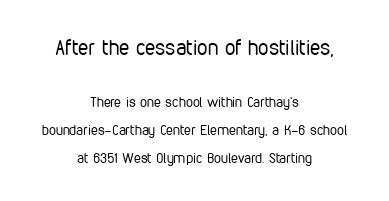
{"italic": "no", "bold": "no", "underline": "no", "align": "center", "line_spacing": "loose", "line_spacing_ratio": 1.98, "letter_spacing": "normal", "letter_spacing_em": 0.0, "larger_block": "first", "size_ratio": 1.5, "glyph_px": 21}
